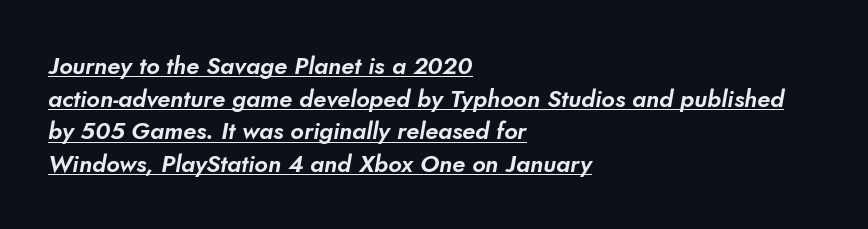
{"underline": "yes", "align": "left", "line_spacing": "normal", "line_spacing_ratio": 1.36, "letter_spacing": "normal", "letter_spacing_em": 0.0, "glyph_px": 24}
